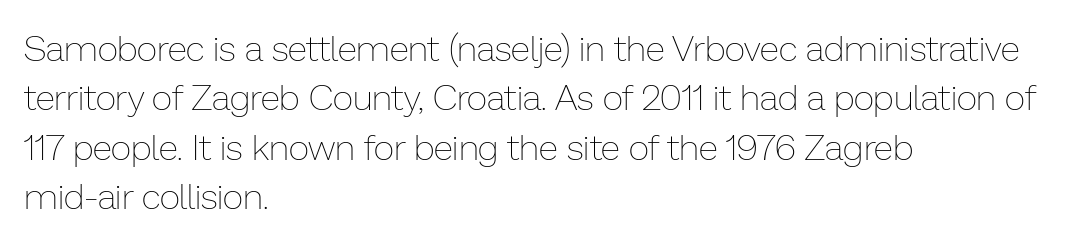
Q: Is the text bold? A: No.
Q: Is the text italic (slanted)? A: No, it is upright.
Q: Is the text underlined? A: No.
Q: How is the paragraph aligned? A: Left-aligned.
Q: Is the spacing between letters normal or unusually wide? A: Normal.
Q: Is the spacing between lines tight, normal or loose? A: Normal.
Q: Width (condensed, normal, or wide)? A: Normal.
Q: Stroke contrast? A: Low.
Q: x-height? A: Medium.
Q: Monospaced? A: No.
